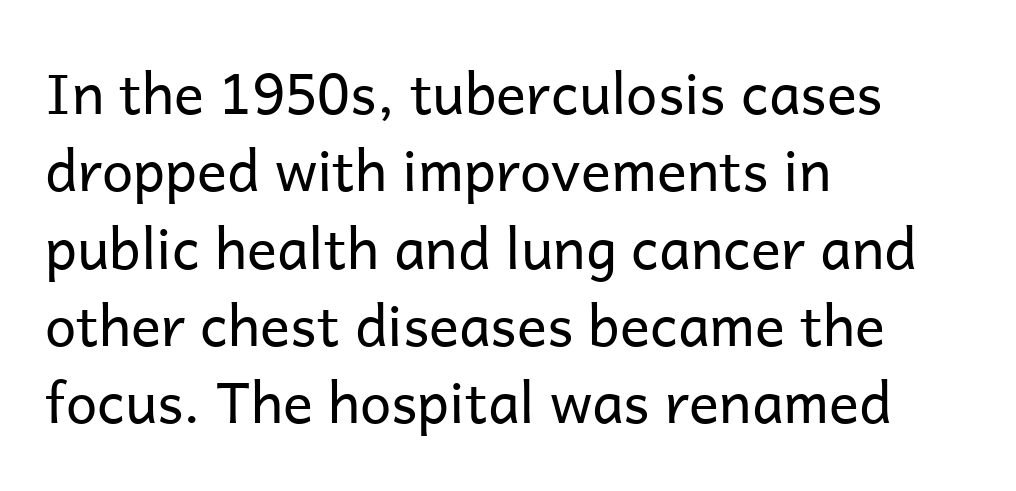
The image shows 56 px regular-weight sans-serif type, upright; set left-aligned, normal line spacing (1.38x), normal letter spacing, not underlined; low stroke contrast and a medium x-height.
